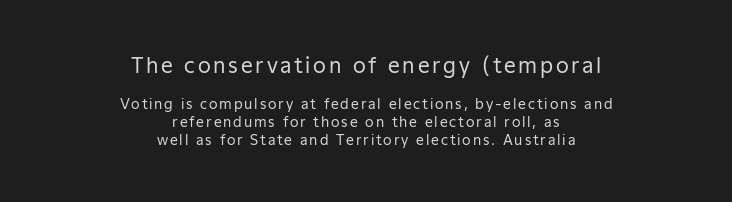
The image shows 21 px text type, upright; set centered, normal line spacing (1.27x), not underlined; the first (top) block is 1.5x larger.
